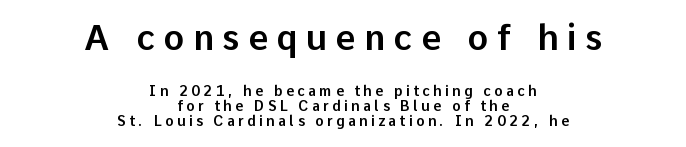
The image shows 35 px sans-serif type, upright; set centered, tight line spacing (1.08x), unusually wide letter spacing (+0.24 em), not underlined; the first (top) block is 2.5x larger; low stroke contrast and a medium x-height.
